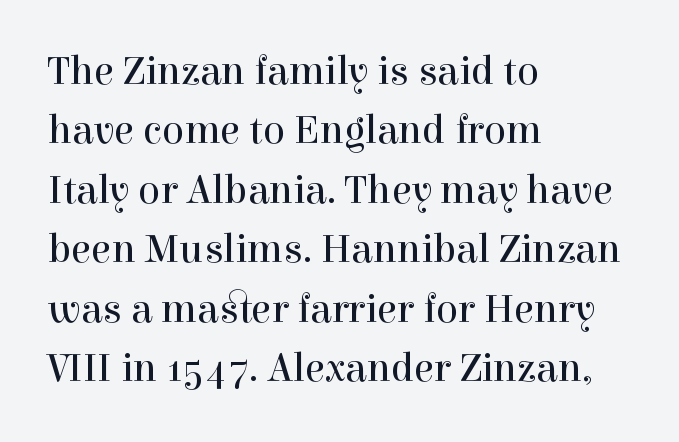
The image shows 41 px regular-weight serif type, upright; set left-aligned, normal line spacing (1.45x), normal letter spacing, not underlined; a medium x-height.
